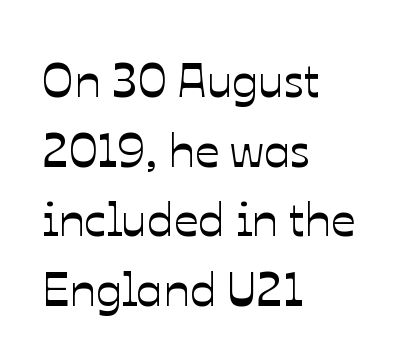
{"italic": "no", "width": "normal", "stroke_contrast": "low", "x_height": "medium", "monospaced": "no", "underline": "no", "align": "left", "line_spacing": "normal", "line_spacing_ratio": 1.45, "letter_spacing": "normal", "letter_spacing_em": 0.0, "glyph_px": 48}
